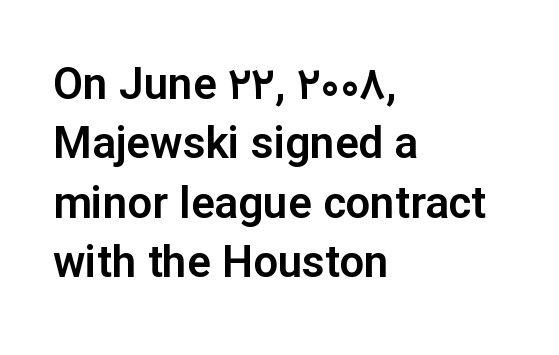
The image shows 44 px sans-serif type, upright; set left-aligned, normal line spacing (1.35x), normal letter spacing, not underlined; low stroke contrast and a medium x-height.
